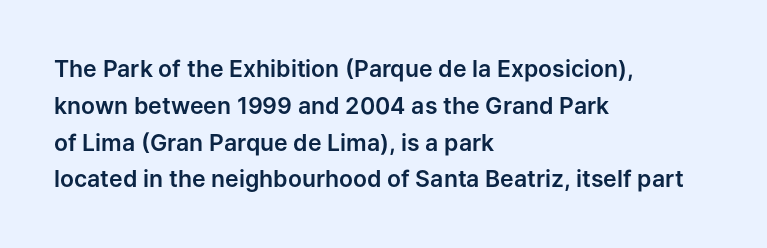
Every character sits straight up, as roman type does. Where is the straight margin? On the left. The rendering uses a moderate line-height, typical for paragraphs. Just letters on the line, the space beneath them empty. Compared with typical body copy, the letter spacing here is the same.
